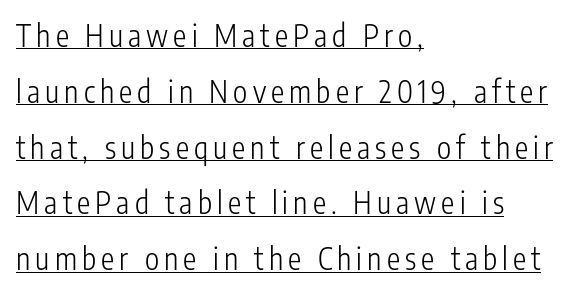
The type sits square on the baseline with zero lean. No extra ink here — the face is not bold. Looks like regular typesetting: each glyph gets only the width it needs. What decoration does the sample have? An underline.
